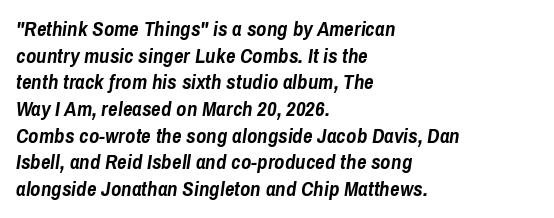
Q: Is the text bold? A: Yes.
Q: Is the text italic (slanted)? A: Yes, it leans right by about 8 degrees.
Q: Is the text underlined? A: No.
Q: How is the paragraph aligned? A: Left-aligned.
Q: Is the spacing between letters normal or unusually wide? A: Normal.
Q: Is the spacing between lines tight, normal or loose? A: Normal.
